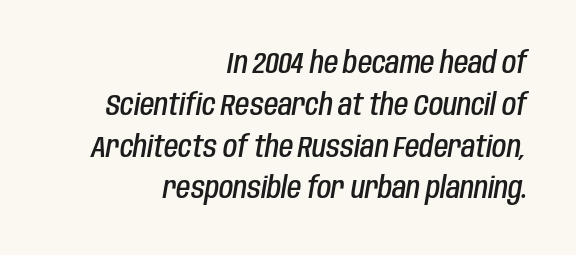
Q: Is the text bold? A: Semi-bold.
Q: Is the text italic (slanted)? A: Yes, it leans right by about 10 degrees.
Q: Is the text underlined? A: No.
Q: How is the paragraph aligned? A: Right-aligned.
Q: Is the spacing between letters normal or unusually wide? A: Normal.
Q: Is the spacing between lines tight, normal or loose? A: Normal.
Q: Width (condensed, normal, or wide)? A: Condensed.
Q: Stroke contrast? A: Low.
Q: x-height? A: Large.
Q: Monospaced? A: No.
